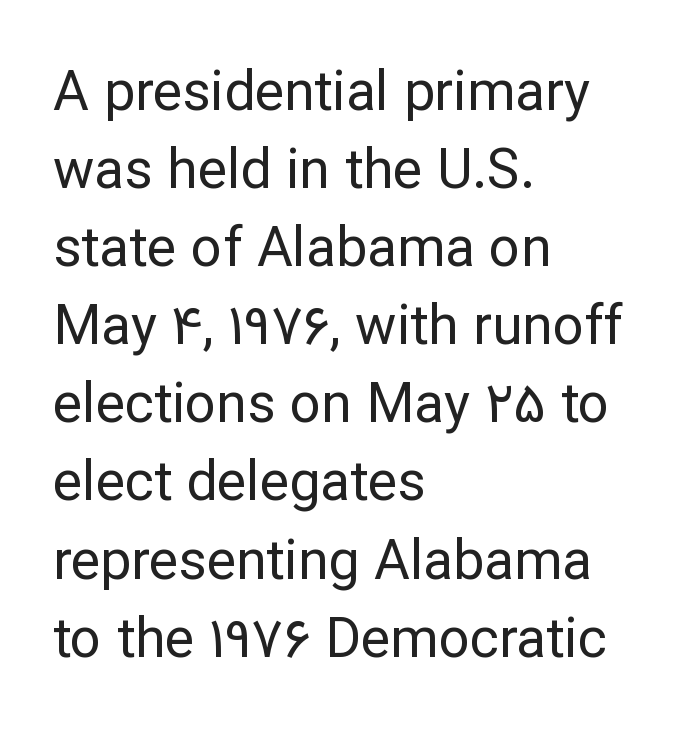
Typeset ragged right — the left edge is the straight one. No heavy texture on the line: the type isn't bold. Are there feet on the stems? There aren't — it's a sans. The passage shown is typed in a proportional face where columns would drift. Regarding leading, the lines here are spaced in the standard way. A clean baseline with only descenders dipping below it.
